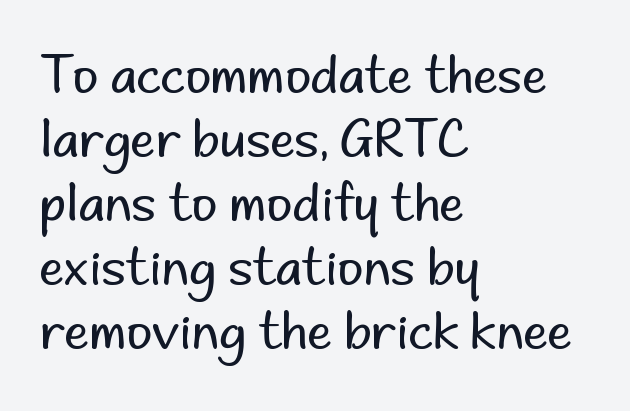
Q: Is the text bold? A: No.
Q: Is the text italic (slanted)? A: No, it is upright.
Q: Is the typeface a serif or a sans-serif typeface? A: Sans-serif.
Q: Is the text underlined? A: No.
Q: How is the paragraph aligned? A: Left-aligned.
Q: Is the spacing between letters normal or unusually wide? A: Normal.
Q: Is the spacing between lines tight, normal or loose? A: Normal.
Q: Width (condensed, normal, or wide)? A: Normal.
Q: Stroke contrast? A: Low.
Q: x-height? A: Small.
Q: Monospaced? A: No.
